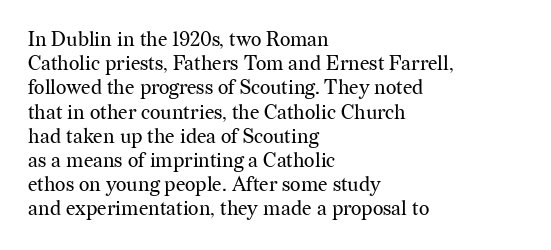
The image shows 20 px text type, upright; set left-aligned, line spacing 1.21x, normal letter spacing, not underlined.
